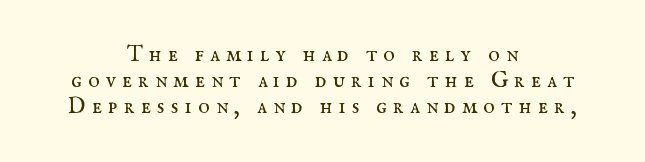
The image shows 22 px text type, upright; set centered, line spacing 1.18x, unusually wide letter spacing (+0.28 em), not underlined.
